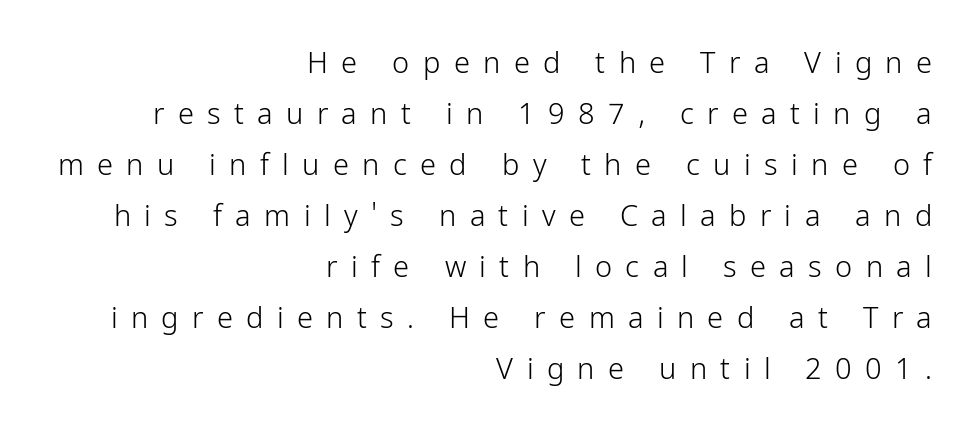
Q: Is the text bold? A: No.
Q: Is the text italic (slanted)? A: No, it is upright.
Q: Is the typeface a serif or a sans-serif typeface? A: Sans-serif.
Q: Is the text underlined? A: No.
Q: How is the paragraph aligned? A: Right-aligned.
Q: Is the spacing between letters normal or unusually wide? A: Unusually wide.
Q: Width (condensed, normal, or wide)? A: Condensed.
Q: Stroke contrast? A: Low.
Q: x-height? A: Medium.
Q: Monospaced? A: No.
